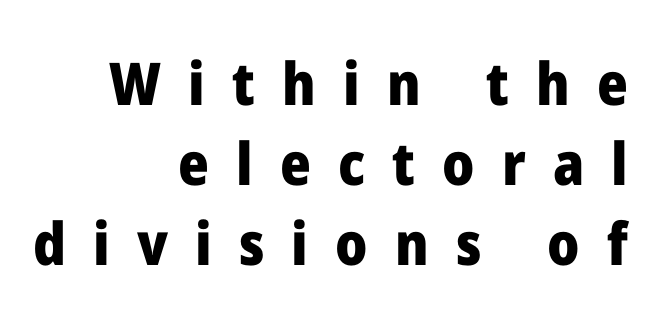
{"serif": "no", "italic": "no", "bold": "yes", "weight": "heavy", "width": "normal", "stroke_contrast": "low", "x_height": "medium", "monospaced": "no", "underline": "no", "align": "right", "line_spacing": "normal", "line_spacing_ratio": 1.36, "letter_spacing": "wide", "letter_spacing_em": 0.46, "glyph_px": 59}
